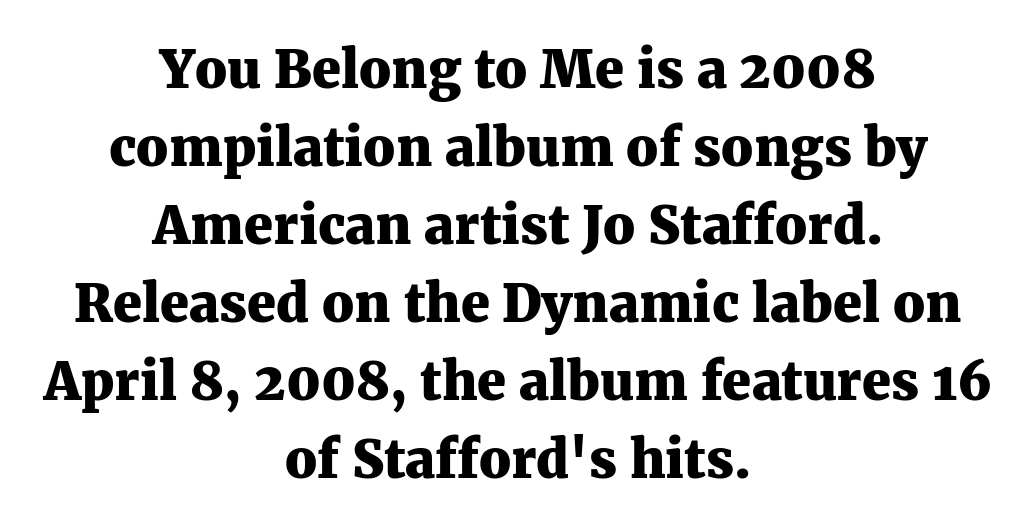
{"serif": "yes", "italic": "no", "bold": "yes", "weight": "heavy", "width": "normal", "stroke_contrast": "medium", "x_height": "medium", "monospaced": "no", "underline": "no", "align": "center", "line_spacing": "normal", "line_spacing_ratio": 1.5, "letter_spacing": "normal", "letter_spacing_em": 0.0, "glyph_px": 52}
